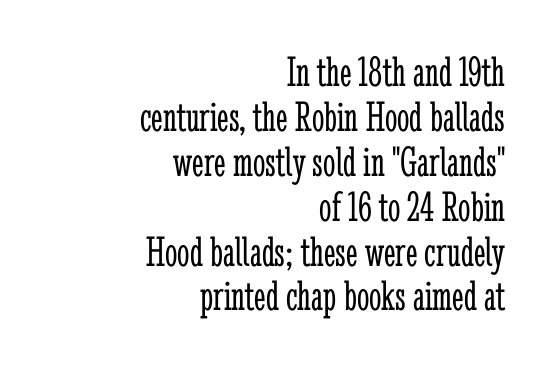
{"serif": "yes", "italic": "no", "bold": "no", "weight": "light", "width": "condensed", "stroke_contrast": "low", "x_height": "medium", "monospaced": "no", "underline": "no", "align": "right", "line_spacing": "tight", "line_spacing_ratio": 1.02, "letter_spacing": "normal", "letter_spacing_em": 0.0, "glyph_px": 44}
